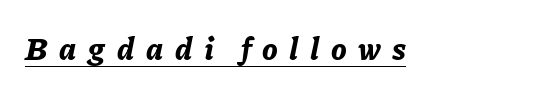
Observe the wide spacing: letters keep a clear distance from each other. The lettering tilts uniformly, giving the passage an italic look. The sample's only ornament is a line tracing under the words. Do the characters align in a grid? No, the font is proportional. Plenty of ink on the page — the face is bold.
